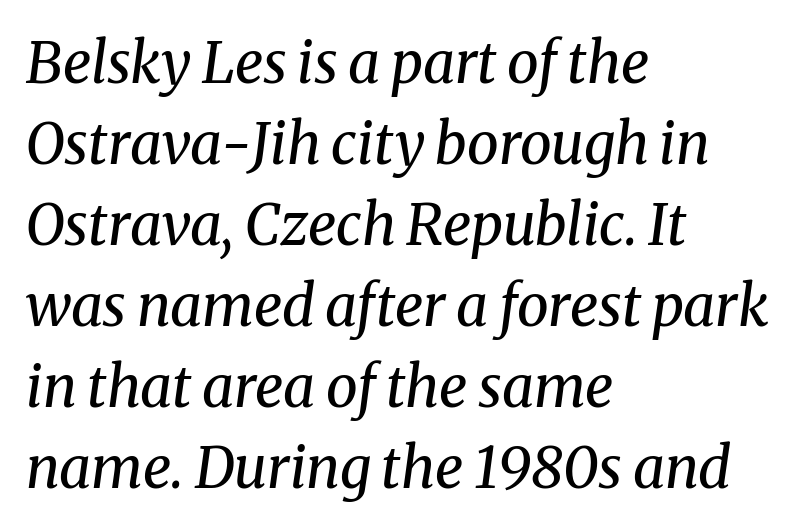
The image shows 57 px regular-weight serif type, italic (leaning right); set left-aligned, normal line spacing (1.42x), normal letter spacing, not underlined; medium stroke contrast and a medium x-height.
